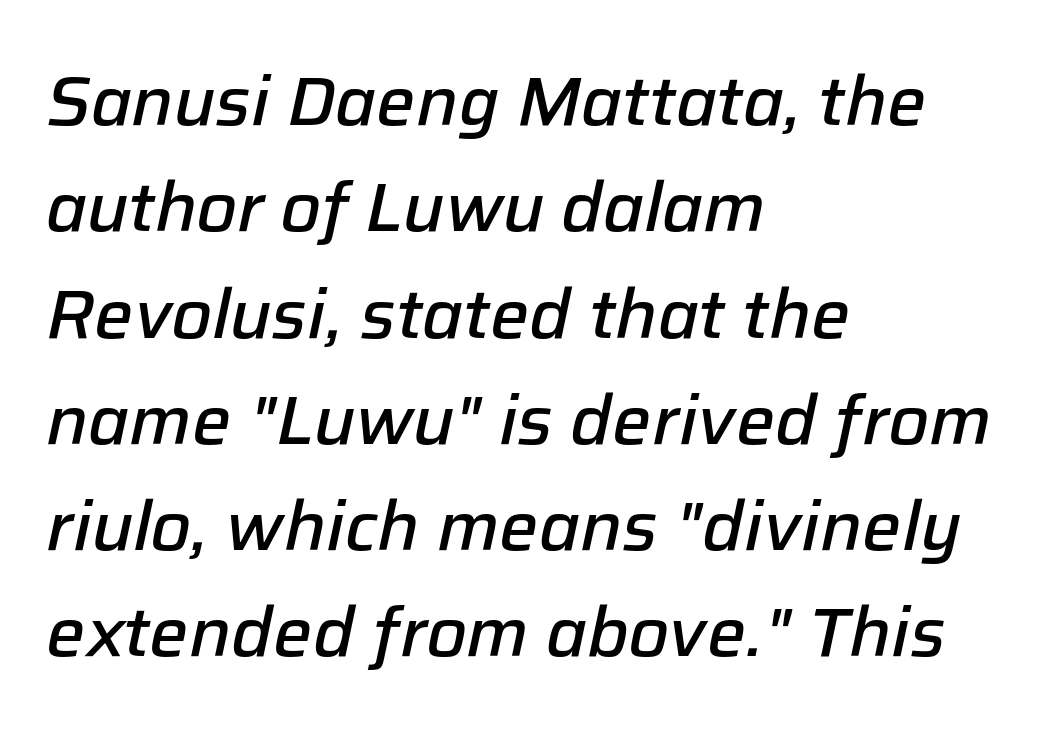
Casual observation: everything's shoved over to the left. Varying glyph widths throughout — classic text-font behaviour. These lines carry some extra weight — a demibold, not a full bold. There's an unmistakable incline to the writing here.
